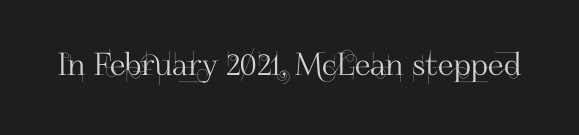
The image shows 31 px sans-serif type, upright; set normal letter spacing, not underlined; high stroke contrast and a small x-height.
